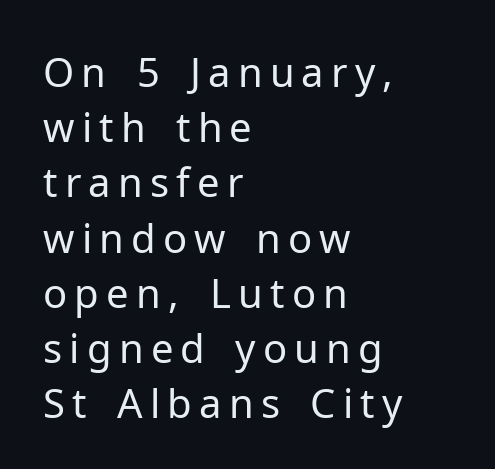
This sample keeps an unexceptional amount of space between lines. Teacher's note: observe the even left margin — that is flush-left alignment. To sum up the face: it is a sans, with no serifs. Descender tails drop into unmarked territory.
